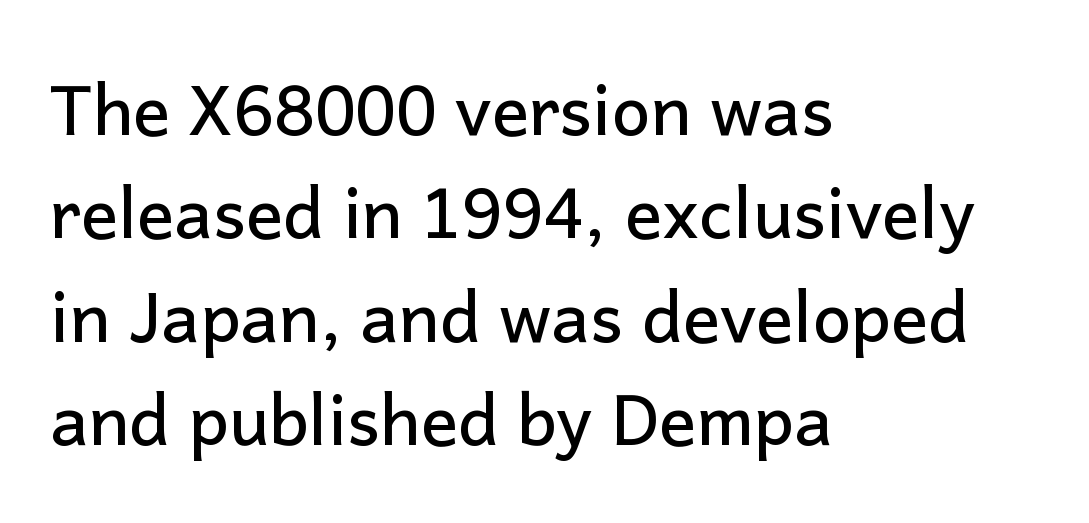
These lines were composed using upright roman letters. A bare baseline throughout the passage. If you drew a ruler down the left edge, every line would touch it. Is this a fixed-width face? No — the glyphs have proportional, varying widths. This rendering employs a face without finishing strokes, i.e., a sans-serif.
